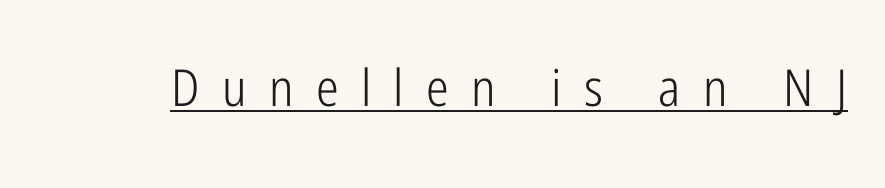
Q: Is the text bold? A: No.
Q: Is the text italic (slanted)? A: No, it is upright.
Q: Is the typeface a serif or a sans-serif typeface? A: Sans-serif.
Q: Is the text underlined? A: Yes.
Q: Is the spacing between letters normal or unusually wide? A: Unusually wide.
Q: Width (condensed, normal, or wide)? A: Condensed.
Q: Stroke contrast? A: Low.
Q: x-height? A: Medium.
Q: Monospaced? A: No.
